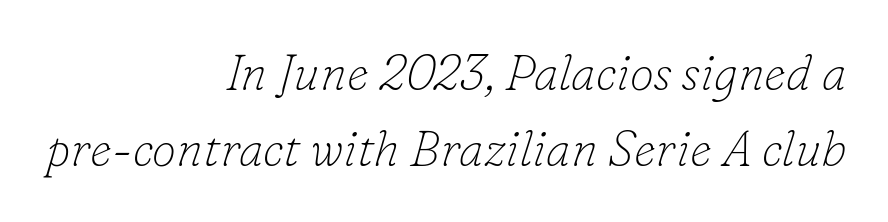
{"serif": "yes", "italic": "yes", "lean": "right", "slant_degrees": 16, "bold": "no", "weight": "thin", "width": "normal", "stroke_contrast": "low", "x_height": "small", "monospaced": "no", "underline": "no", "align": "right", "line_spacing": "normal", "line_spacing_ratio": 1.56, "letter_spacing": "normal", "letter_spacing_em": 0.0, "glyph_px": 49}
